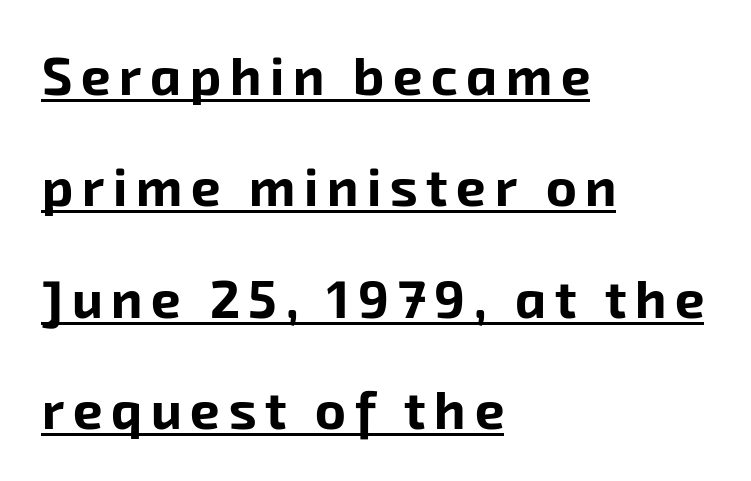
Line beginnings align vertically; line endings do not. You can tell from the bare stems that sans-serif type was used. Baseline-to-baseline distance is far greater than the letter height. The strokes are fattened all the way to bold. Proportional: the letters do not fall into vertical columns.
